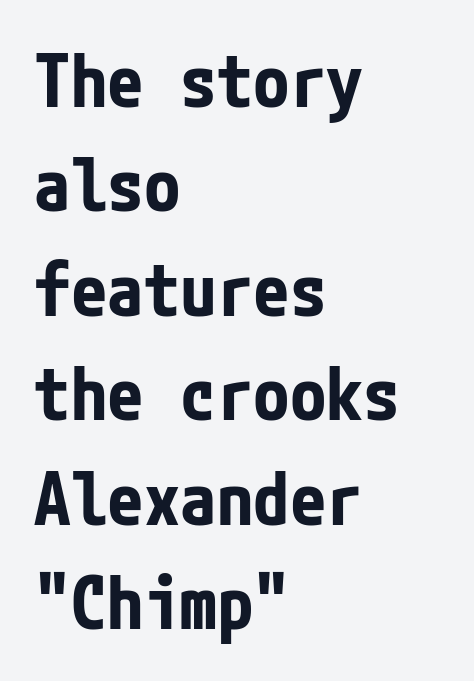
{"serif": "no", "italic": "no", "bold": "yes", "weight": "bold", "width": "condensed", "stroke_contrast": "low", "x_height": "medium", "underline": "no", "align": "left", "line_spacing": "normal", "line_spacing_ratio": 1.43, "letter_spacing": "normal", "letter_spacing_em": 0.0, "glyph_px": 73}
